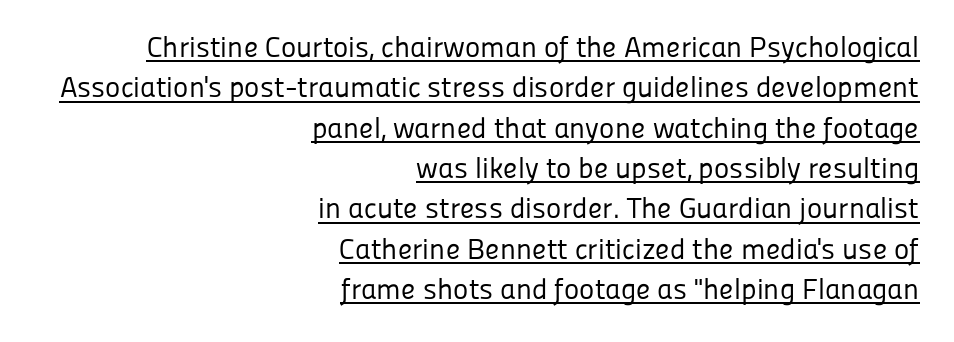
One-word summary of the alignment: right. Each stroke keeps to a modest, everyday thickness or less. Every word sits above its own underline. This sample has the flowing, uneven cadence of proportional lettering. Inter-character spacing is left at the font's built-in metrics.
